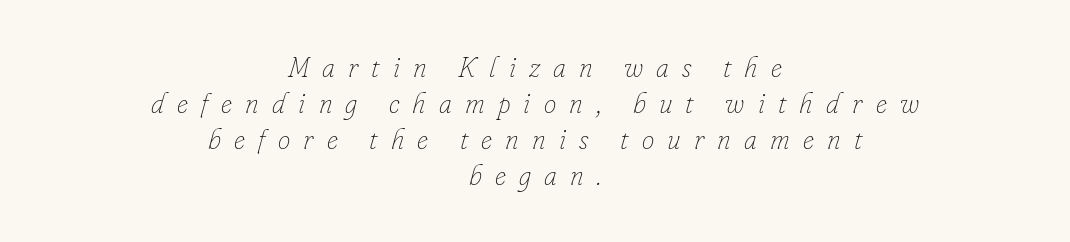
{"italic": "yes", "lean": "right", "slant_degrees": 16, "bold": "no", "weight": "thin", "width": "normal", "stroke_contrast": "low", "x_height": "small", "monospaced": "no", "underline": "no", "align": "center", "line_spacing": "normal", "line_spacing_ratio": 1.28, "letter_spacing": "wide", "letter_spacing_em": 0.47, "glyph_px": 28}
